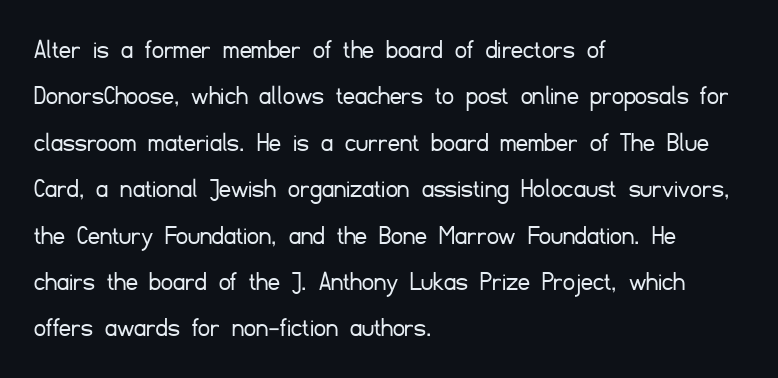
{"serif": "no", "italic": "no", "bold": "no", "weight": "light", "width": "normal", "stroke_contrast": "low", "x_height": "small", "monospaced": "no", "underline": "no", "align": "left", "line_spacing": "normal", "line_spacing_ratio": 1.6, "letter_spacing": "normal", "letter_spacing_em": 0.0, "glyph_px": 29}
